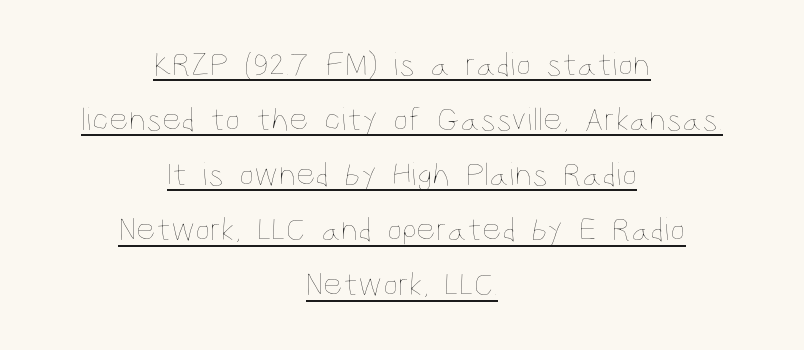
{"italic": "no", "bold": "no", "weight": "thin", "width": "condensed", "stroke_contrast": "low", "x_height": "large", "monospaced": "no", "underline": "yes", "align": "center", "line_spacing": "normal", "line_spacing_ratio": 1.62, "letter_spacing": "normal", "letter_spacing_em": 0.0, "glyph_px": 34}
